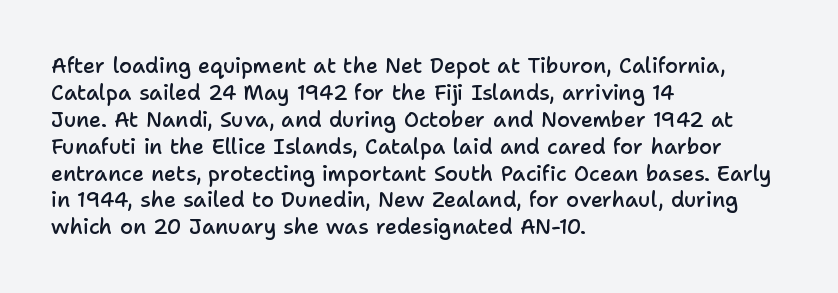
{"italic": "no", "bold": "semi", "underline": "no", "align": "left", "line_spacing": "normal", "line_spacing_ratio": 1.28, "letter_spacing": "normal", "letter_spacing_em": 0.0, "glyph_px": 21}
